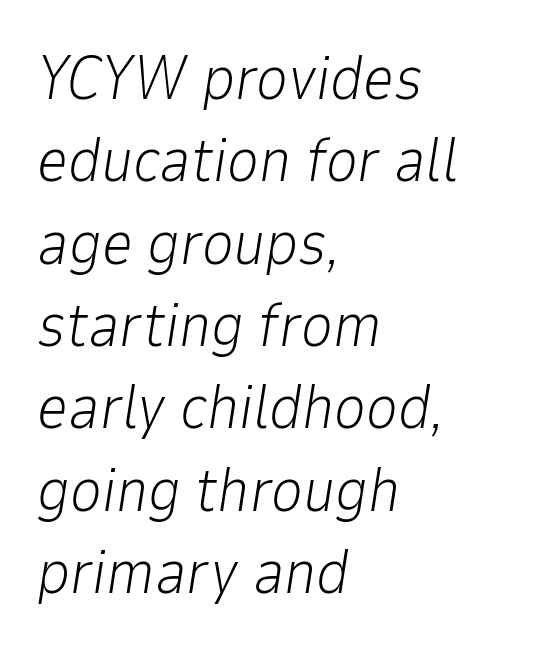
Q: Is the text bold? A: No.
Q: Is the text italic (slanted)? A: Yes, it leans right by about 9 degrees.
Q: Is the text underlined? A: No.
Q: How is the paragraph aligned? A: Left-aligned.
Q: Is the spacing between letters normal or unusually wide? A: Normal.
Q: Is the spacing between lines tight, normal or loose? A: Normal.
Q: Width (condensed, normal, or wide)? A: Normal.
Q: Stroke contrast? A: Low.
Q: x-height? A: Medium.
Q: Monospaced? A: No.
